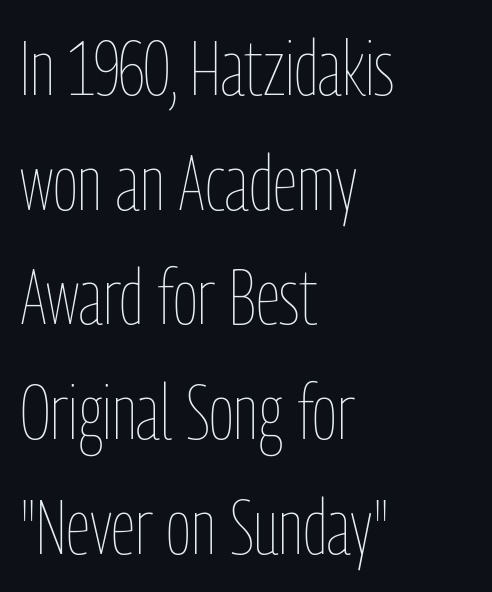
The image shows 77 px thin, condensed type, upright; set left-aligned, normal line spacing (1.49x), normal letter spacing, not underlined; low stroke contrast and a medium x-height.
